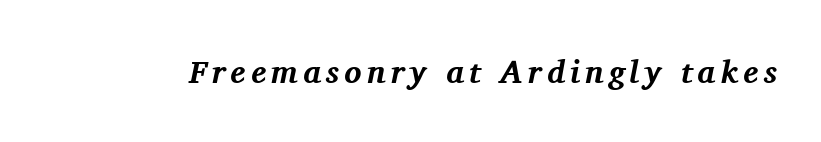
Q: Is the text bold? A: Yes.
Q: Is the text italic (slanted)? A: Yes, it leans right by about 11 degrees.
Q: Is the typeface a serif or a sans-serif typeface? A: Serif.
Q: Is the text underlined? A: No.
Q: Width (condensed, normal, or wide)? A: Normal.
Q: Stroke contrast? A: Medium.
Q: x-height? A: Medium.
Q: Monospaced? A: No.
